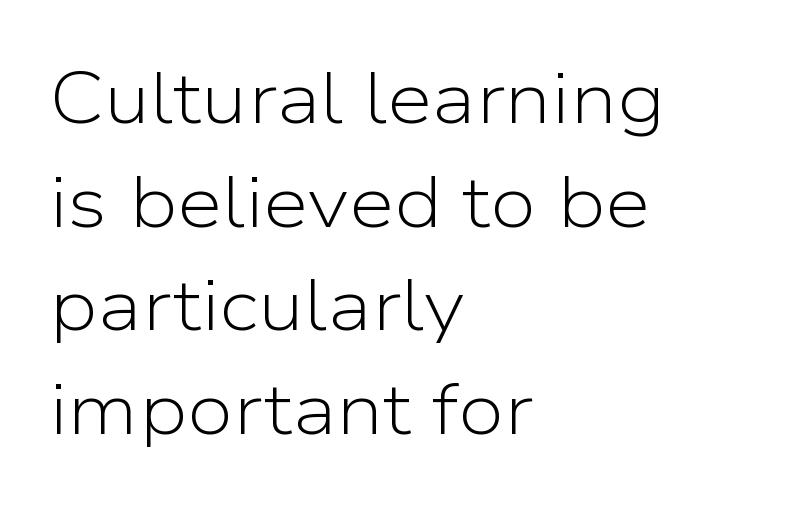
{"serif": "no", "italic": "no", "bold": "no", "weight": "light", "width": "normal", "stroke_contrast": "low", "x_height": "medium", "monospaced": "no", "underline": "no", "align": "left", "line_spacing": "normal", "line_spacing_ratio": 1.42, "letter_spacing": "normal", "letter_spacing_em": 0.0, "glyph_px": 73}
